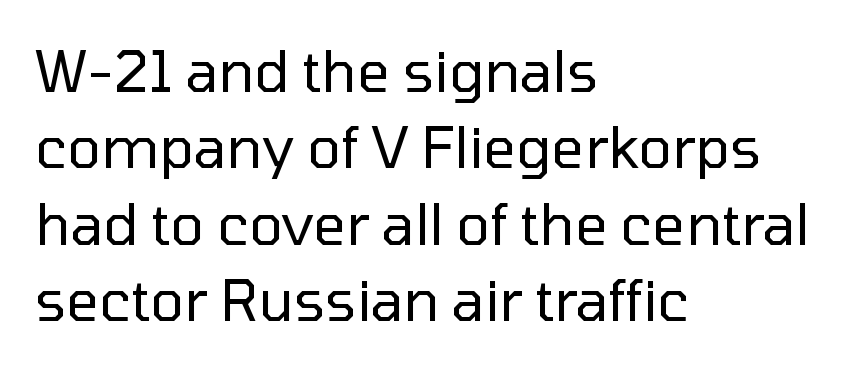
{"serif": "no", "italic": "no", "bold": "no", "weight": "regular", "width": "normal", "stroke_contrast": "low", "x_height": "medium", "monospaced": "no", "underline": "no", "align": "left", "line_spacing": "normal", "line_spacing_ratio": 1.34, "letter_spacing": "normal", "letter_spacing_em": 0.0, "glyph_px": 57}
